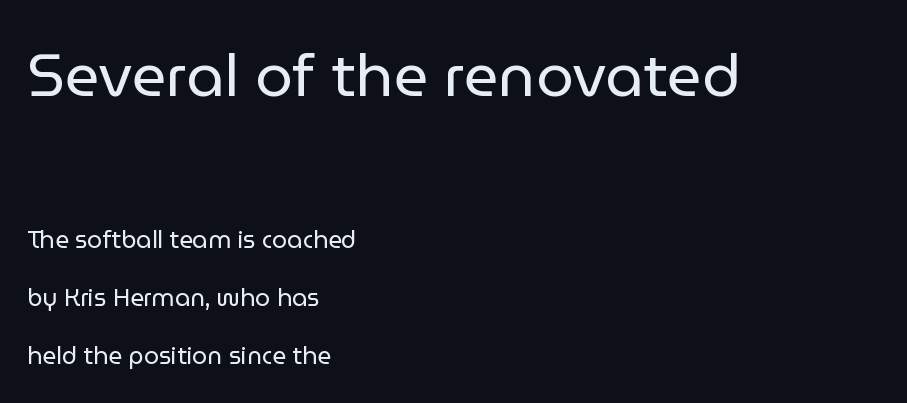
{"serif": "no", "italic": "no", "bold": "no", "weight": "regular", "width": "normal", "stroke_contrast": "low", "x_height": "medium", "monospaced": "no", "underline": "no", "align": "left", "line_spacing": "loose", "line_spacing_ratio": 2.42, "letter_spacing": "normal", "letter_spacing_em": 0.0, "larger_block": "first", "size_ratio": 2.5, "glyph_px": 60}
